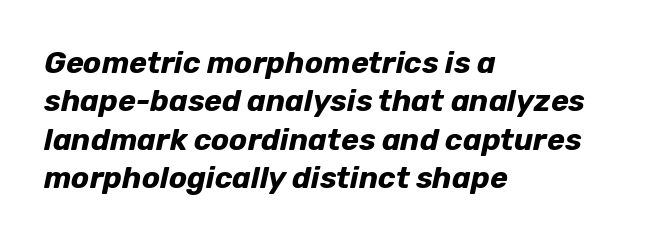
Interline gaps are of average width in this sample. If you drew a line through each stem, it would be angled. Short note: letters normally spaced. Set as a true bold cut, around the 700 mark. Leftover space on each line is placed entirely after the last word.
